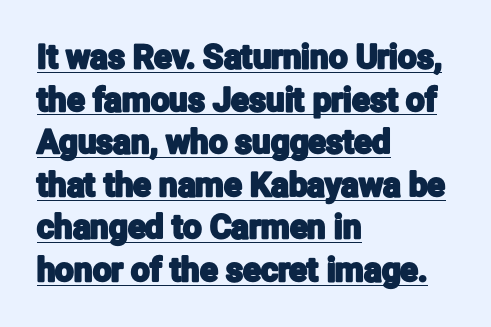
{"serif": "no", "italic": "no", "width": "condensed", "stroke_contrast": "low", "x_height": "medium", "monospaced": "no", "underline": "yes", "align": "left", "line_spacing": "normal", "line_spacing_ratio": 1.29, "letter_spacing": "normal", "letter_spacing_em": 0.0, "glyph_px": 33}
